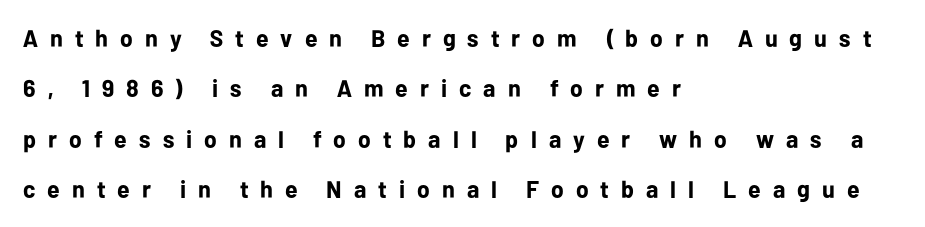
The image shows 24 px bold type, upright; set left-aligned, loose line spacing (2.1x), unusually wide letter spacing (+0.5 em), not underlined.
